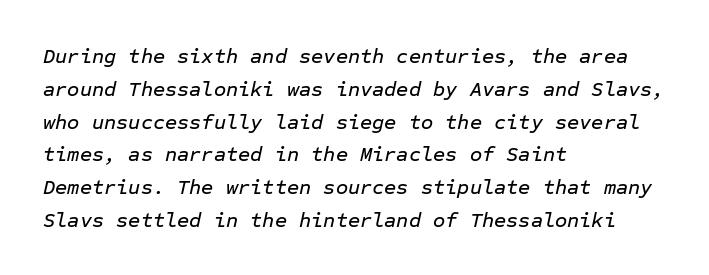
Rendered with sloped, italic letterforms. Observe the ordinary spacing: letters are neighbours, not strangers. A typesetter would call this leading conventional body-copy spacing. The rag falls on the right side of this text block. Bare-footed words on every line.
